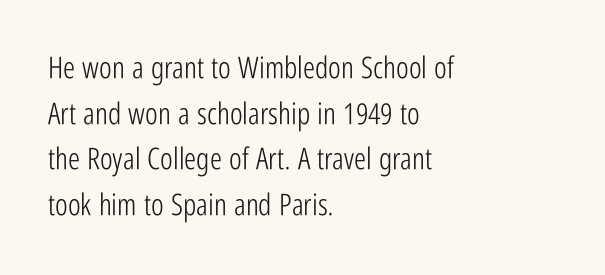
Character widths vary here, with narrow letters taking less room than wide ones. In terms of letterspacing, this is plain default setting. This is not heavy type; no bold has been used. The paragraph shown leans on its left margin. A typesetter would call this leading conventional body-copy spacing.
